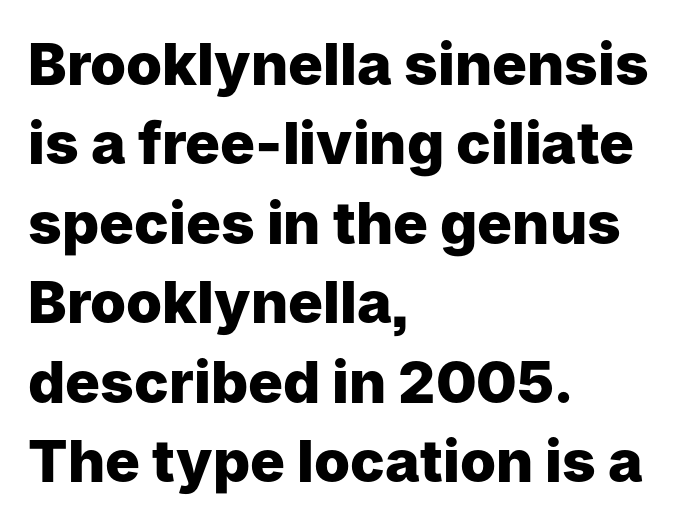
Q: Is the text bold? A: Yes.
Q: Is the text italic (slanted)? A: No, it is upright.
Q: Is the typeface a serif or a sans-serif typeface? A: Sans-serif.
Q: Is the text underlined? A: No.
Q: How is the paragraph aligned? A: Left-aligned.
Q: Is the spacing between letters normal or unusually wide? A: Normal.
Q: Is the spacing between lines tight, normal or loose? A: Normal.
Q: Width (condensed, normal, or wide)? A: Normal.
Q: Stroke contrast? A: Low.
Q: x-height? A: Medium.
Q: Monospaced? A: No.
